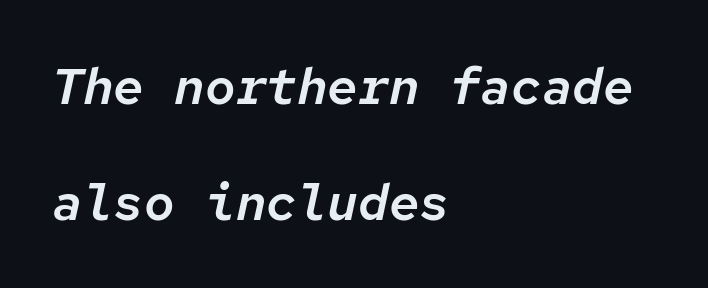
The rendering uses typewriter-style spacing with identical character cells. Compared with typical body copy, the letter spacing here is the same. Descender tails drop into unmarked territory. One-word summary of the alignment: left.
